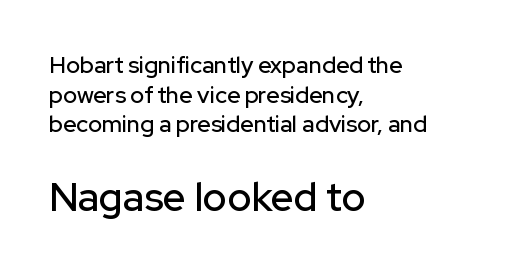
Q: Is the text italic (slanted)? A: No, it is upright.
Q: Is the typeface a serif or a sans-serif typeface? A: Sans-serif.
Q: Is the text underlined? A: No.
Q: How is the paragraph aligned? A: Left-aligned.
Q: Is the spacing between letters normal or unusually wide? A: Normal.
Q: Is the spacing between lines tight, normal or loose? A: Normal.
Q: Which block of text is set in a larger size, the first (top) or the second (bottom)? A: The second (bottom) one.
Q: Width (condensed, normal, or wide)? A: Normal.
Q: Stroke contrast? A: Low.
Q: x-height? A: Medium.
Q: Monospaced? A: No.
